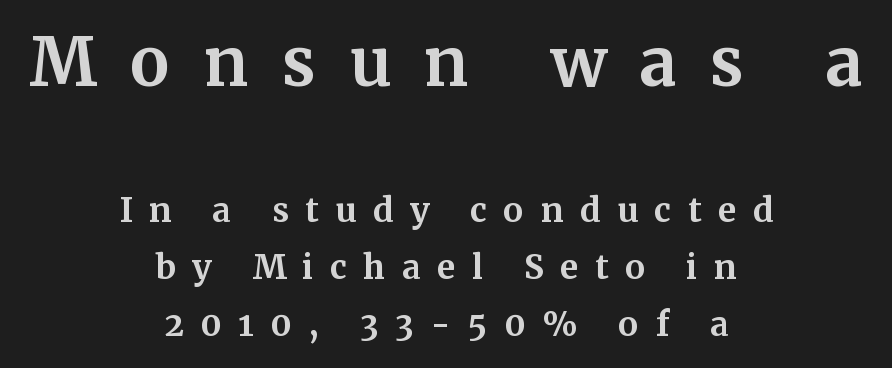
Small tapered or slab feet sit at the stroke ends, so this counts as serif. This layout puts the oversized block above and the modest block below. Honestly, the letter spacing is so wide it's the main thing you notice. The sample has been set heavy, in full bold. You could not count columns in this text — the font is proportionally spaced.
